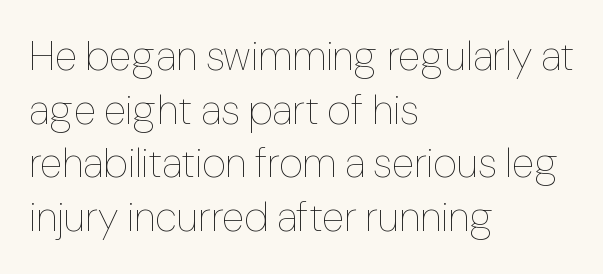
{"italic": "no", "bold": "no", "weight": "thin", "width": "normal", "stroke_contrast": "low", "x_height": "medium", "monospaced": "no", "underline": "no", "align": "left", "line_spacing": "normal", "line_spacing_ratio": 1.31, "letter_spacing": "normal", "letter_spacing_em": 0.0, "glyph_px": 41}
